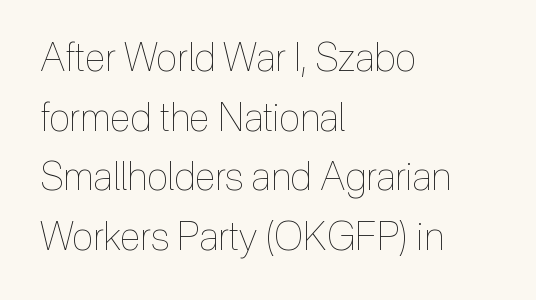
{"italic": "no", "bold": "no", "weight": "thin", "width": "condensed", "x_height": "medium", "monospaced": "no", "underline": "no", "align": "left", "line_spacing": "normal", "line_spacing_ratio": 1.53, "letter_spacing": "normal", "letter_spacing_em": 0.0, "glyph_px": 39}
